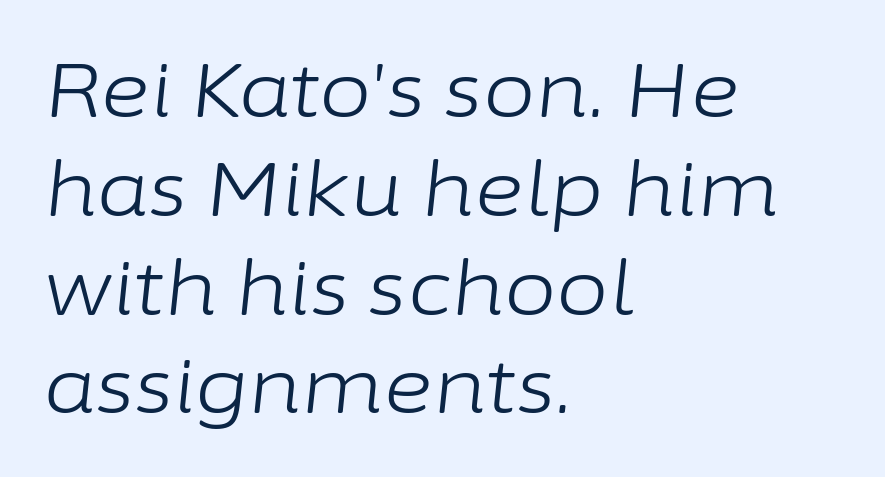
{"italic": "yes", "lean": "right", "slant_degrees": 6, "bold": "no", "weight": "light", "width": "normal", "stroke_contrast": "low", "x_height": "medium", "monospaced": "no", "underline": "no", "align": "left", "line_spacing": "normal", "line_spacing_ratio": 1.3, "letter_spacing": "normal", "letter_spacing_em": 0.0, "glyph_px": 76}
